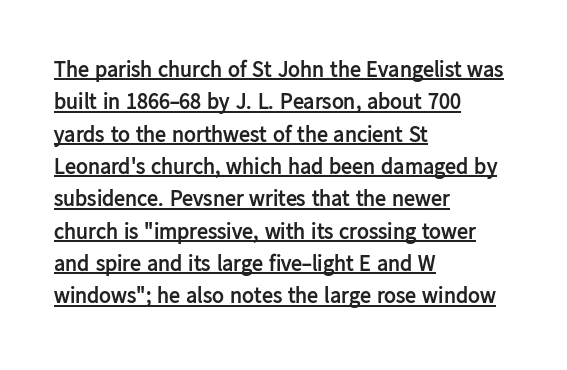
The font's upright variant was chosen for this text. The glyphs have the mass of a bold cut. Underlining? Definitely there. Observe the ordinary spacing: letters are neighbours, not strangers.
